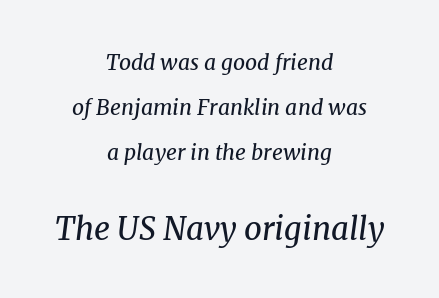
The specimen omits any rule beneath the text block's lines. Centered paragraph, ragged on both sides. The lettering tilts uniformly, giving the passage an italic look. Each word holds together tightly as a unit, with standard inter-letter gaps. Baseline-to-baseline distance is far greater than the letter height. These lines are rendered in a variable-pitch font.
